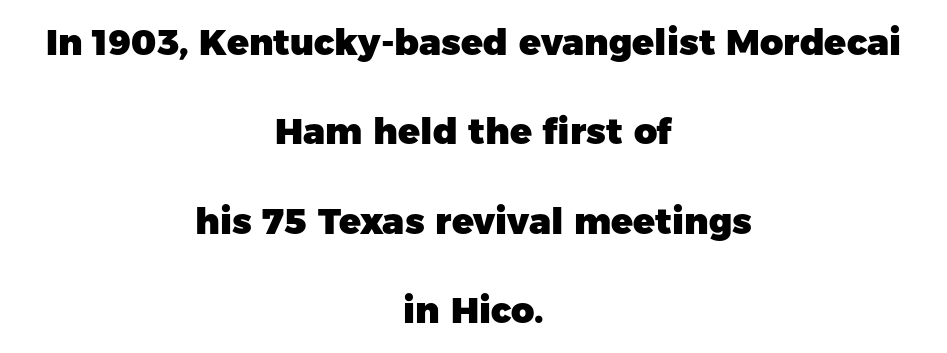
Q: Is the text bold? A: Yes.
Q: Is the text italic (slanted)? A: No, it is upright.
Q: Is the typeface a serif or a sans-serif typeface? A: Sans-serif.
Q: Is the text underlined? A: No.
Q: How is the paragraph aligned? A: Centered.
Q: Is the spacing between letters normal or unusually wide? A: Normal.
Q: Is the spacing between lines tight, normal or loose? A: Loose.
Q: Width (condensed, normal, or wide)? A: Normal.
Q: Stroke contrast? A: Low.
Q: x-height? A: Medium.
Q: Monospaced? A: No.
